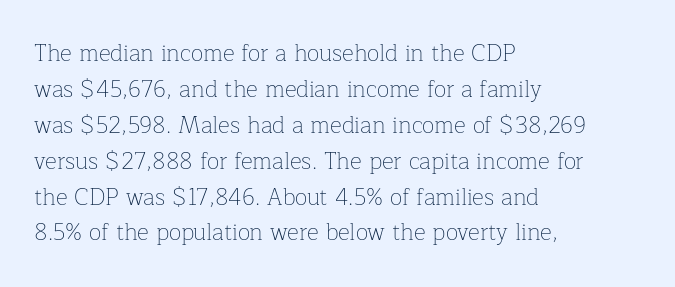
The foot of each line stays bare and open. It's the straight-up-and-down kind of type. The gaps between neighbouring characters are ordinary and unremarkable. A normal amount of white space separates one row of letters from the next. Typeset ragged right — the left edge is the straight one. Is the stroke heavy? The answer is a plain regular-or-lighter.
